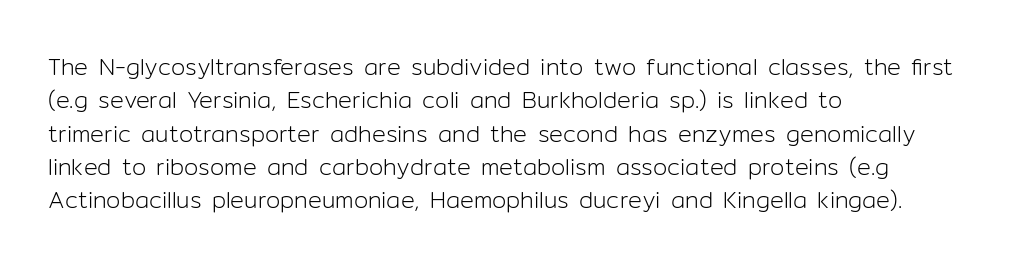
How would I describe the line gaps? Plain and ordinary. Just letters on the line, the space beneath them empty. Alignment: flush left. In terms of posture, this sample is upright.
